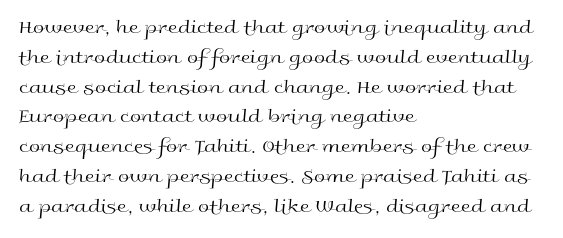
Rule under the text: the space is simply empty. Upright lettering throughout. This rendering leaves character spacing at its baseline value. If you drew a ruler down the left edge, every line would touch it. Is there much room between lines? A standard amount, neither cramped nor airy. This reads as an unemphasized weight, regular at the heaviest.
